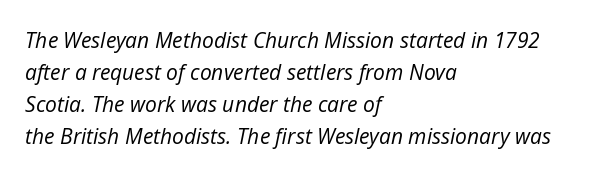
The image shows 21 px text type, italic (leaning right); set left-aligned, normal line spacing (1.53x), normal letter spacing, not underlined.
